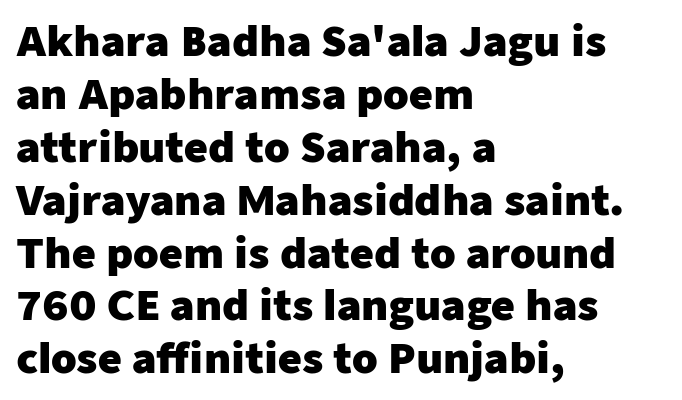
{"serif": "no", "italic": "no", "bold": "yes", "weight": "heavy", "width": "normal", "stroke_contrast": "low", "x_height": "medium", "monospaced": "no", "underline": "no", "align": "left", "line_spacing": "normal", "line_spacing_ratio": 1.29, "letter_spacing": "normal", "letter_spacing_em": 0.0, "glyph_px": 41}
